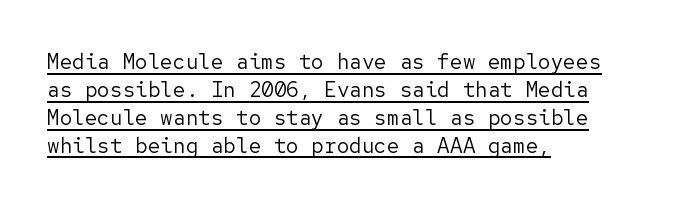
{"italic": "no", "bold": "no", "underline": "yes", "align": "left", "line_spacing": "normal", "line_spacing_ratio": 1.33, "letter_spacing": "normal", "letter_spacing_em": 0.0, "glyph_px": 21}
